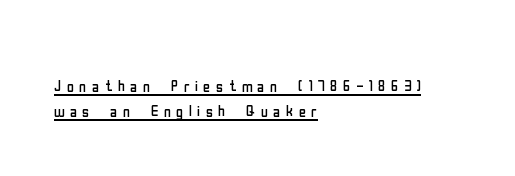
Q: Is the text bold? A: No.
Q: Is the text italic (slanted)? A: No, it is upright.
Q: Is the text underlined? A: Yes.
Q: How is the paragraph aligned? A: Left-aligned.
Q: Is the spacing between letters normal or unusually wide? A: Unusually wide.
Q: Is the spacing between lines tight, normal or loose? A: Normal.
